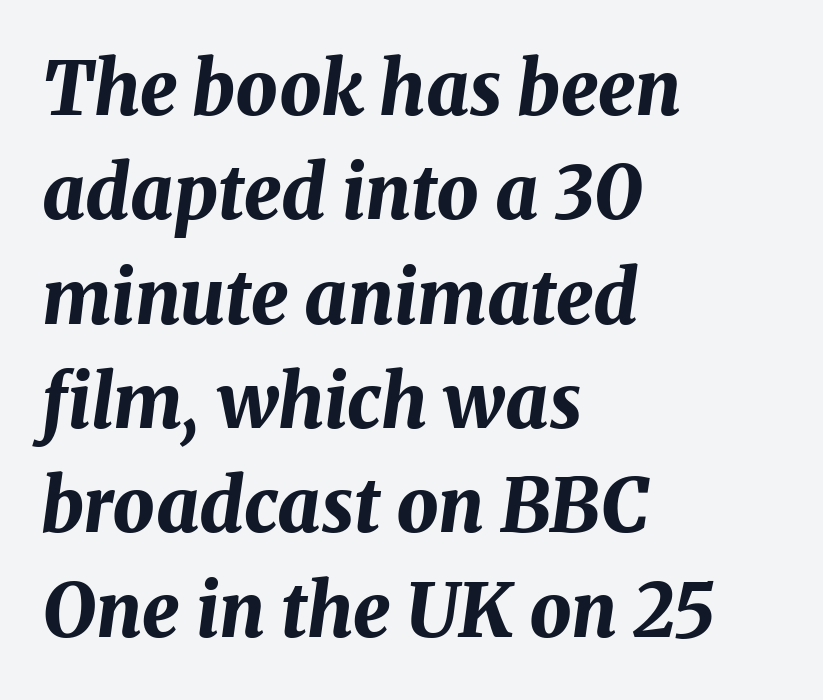
{"italic": "yes", "lean": "right", "slant_degrees": 8, "bold": "yes", "weight": "bold", "width": "normal", "stroke_contrast": "medium", "x_height": "medium", "monospaced": "no", "underline": "no", "align": "left", "line_spacing": "normal", "line_spacing_ratio": 1.41, "letter_spacing": "normal", "letter_spacing_em": 0.0, "glyph_px": 74}
